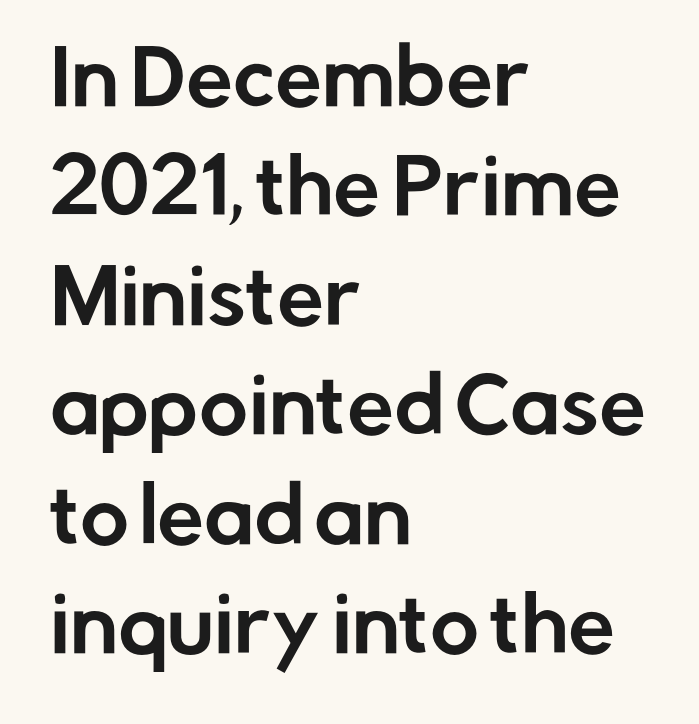
{"serif": "no", "italic": "no", "width": "normal", "stroke_contrast": "low", "x_height": "medium", "monospaced": "no", "underline": "no", "align": "left", "line_spacing": "normal", "line_spacing_ratio": 1.46, "letter_spacing": "normal", "letter_spacing_em": 0.0, "glyph_px": 75}
